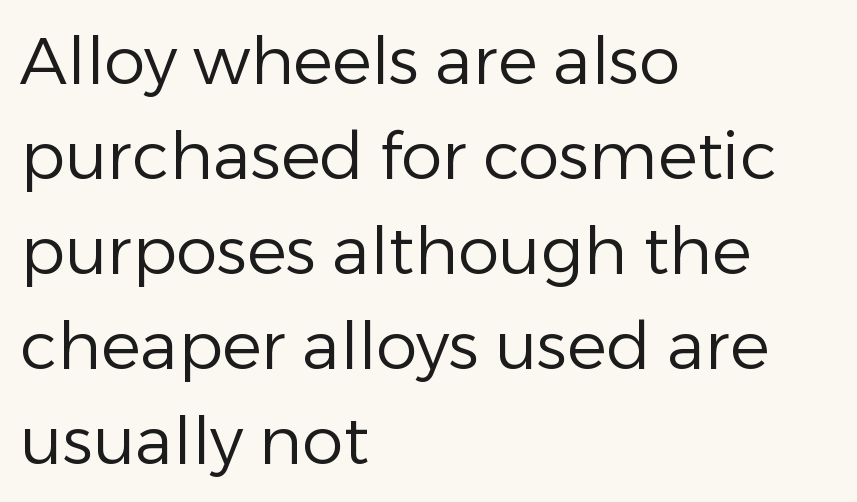
Look at the tracking — it's just the regular setting, nothing added. No word sits above an underline. Reading down the column, the eye jumps a familiar distance to each next line. The strokes are not fattened; the text isn't bold.
